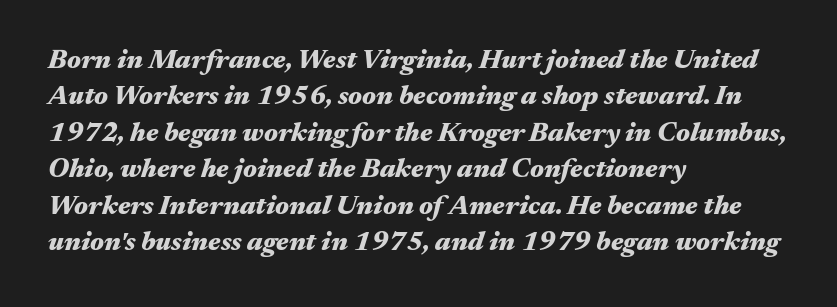
{"italic": "yes", "lean": "right", "slant_degrees": 17, "bold": "yes", "underline": "no", "align": "left", "line_spacing": "normal", "line_spacing_ratio": 1.35, "letter_spacing": "normal", "letter_spacing_em": 0.0, "glyph_px": 27}
